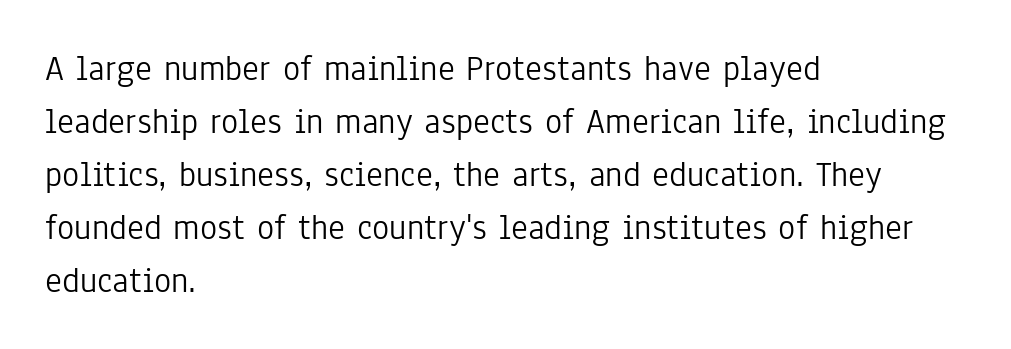
The image shows 36 px light, condensed sans-serif type, upright; set left-aligned, normal line spacing (1.47x), normal letter spacing, not underlined; low stroke contrast and a medium x-height.
